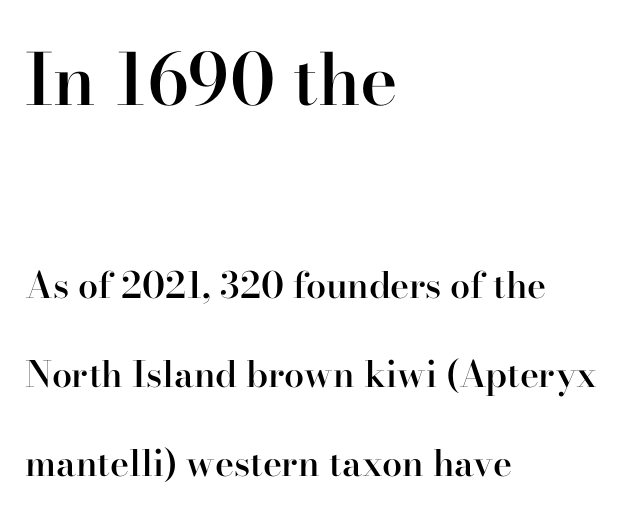
{"serif": "yes", "italic": "no", "bold": "semi", "weight": "semibold", "width": "normal", "stroke_contrast": "high", "x_height": "small", "monospaced": "no", "underline": "no", "align": "left", "line_spacing": "loose", "line_spacing_ratio": 2.47, "letter_spacing": "normal", "letter_spacing_em": 0.0, "larger_block": "first", "size_ratio": 1.97, "glyph_px": 71}
